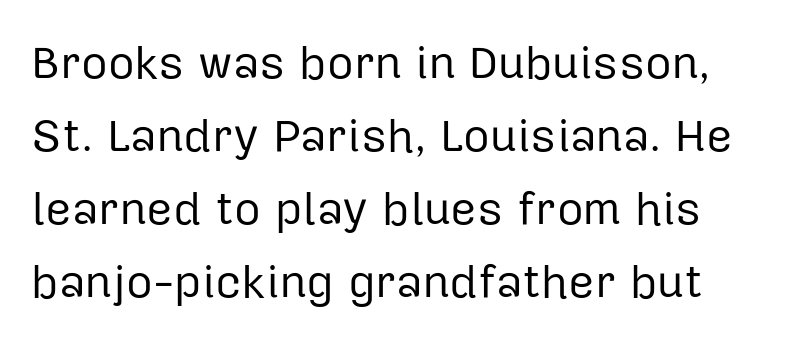
{"serif": "no", "italic": "no", "bold": "no", "weight": "regular", "width": "normal", "stroke_contrast": "low", "x_height": "medium", "monospaced": "no", "underline": "no", "line_spacing": "normal", "line_spacing_ratio": 1.59, "letter_spacing": "normal", "letter_spacing_em": 0.0, "glyph_px": 46}
